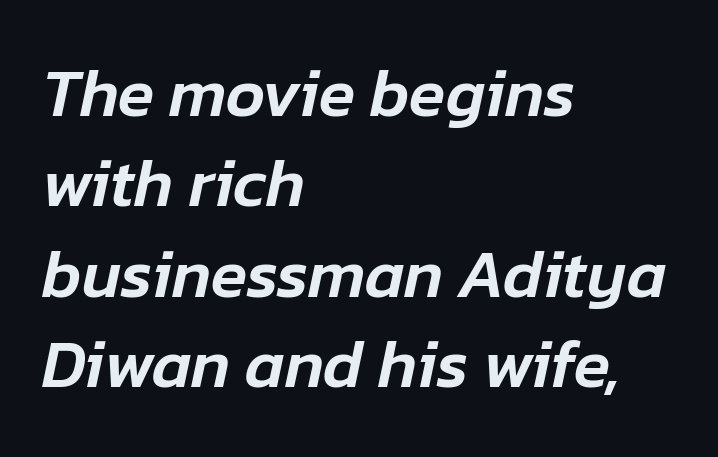
Q: Is the text italic (slanted)? A: Yes, it leans right by about 12 degrees.
Q: Is the text underlined? A: No.
Q: How is the paragraph aligned? A: Left-aligned.
Q: Is the spacing between letters normal or unusually wide? A: Normal.
Q: Is the spacing between lines tight, normal or loose? A: Normal.
Q: Width (condensed, normal, or wide)? A: Normal.
Q: Stroke contrast? A: Low.
Q: x-height? A: Medium.
Q: Monospaced? A: No.
